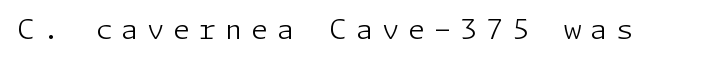
The image shows 28 px light sans-serif type, upright; set unusually wide letter spacing (+0.31 em), not underlined; low stroke contrast and a medium x-height.
